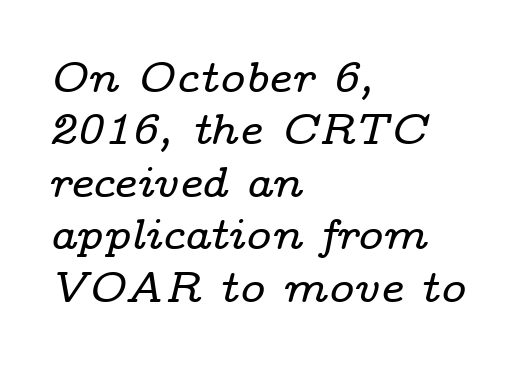
The image shows 43 px wide serif type, italic (leaning right); set left-aligned, line spacing 1.22x, normal letter spacing, not underlined; low stroke contrast and a medium x-height.
